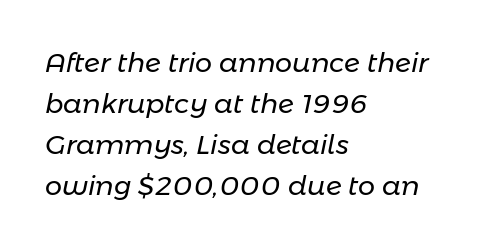
The image shows 27 px text type, italic (leaning right); set left-aligned, normal line spacing (1.52x), normal letter spacing, not underlined.
